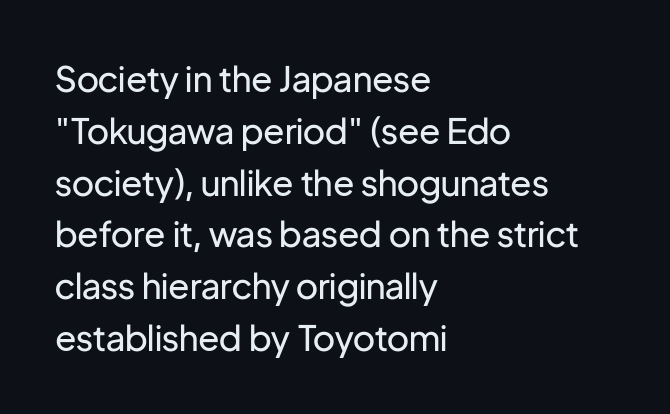
Q: Is the text bold? A: No.
Q: Is the text italic (slanted)? A: No, it is upright.
Q: Is the typeface a serif or a sans-serif typeface? A: Sans-serif.
Q: Is the text underlined? A: No.
Q: How is the paragraph aligned? A: Left-aligned.
Q: Is the spacing between letters normal or unusually wide? A: Normal.
Q: Is the spacing between lines tight, normal or loose? A: Normal.
Q: Width (condensed, normal, or wide)? A: Normal.
Q: Stroke contrast? A: Low.
Q: x-height? A: Medium.
Q: Monospaced? A: No.
